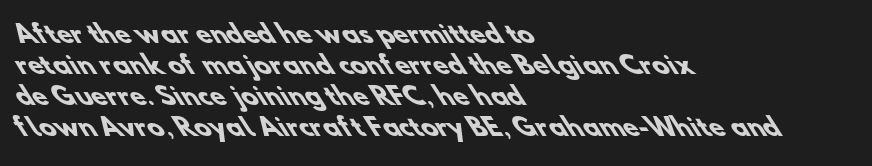
Q: Is the text bold? A: Yes.
Q: Is the text underlined? A: No.
Q: How is the paragraph aligned? A: Left-aligned.
Q: Is the spacing between letters normal or unusually wide? A: Normal.
Q: Is the spacing between lines tight, normal or loose? A: Normal.
